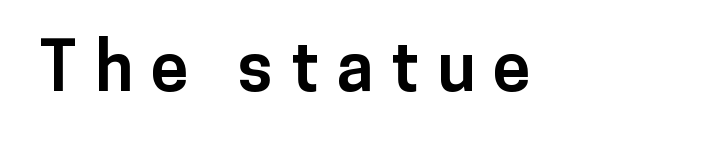
The image shows 68 px bold sans-serif type, upright; set unusually wide letter spacing (+0.26 em), not underlined; low stroke contrast and a medium x-height.
